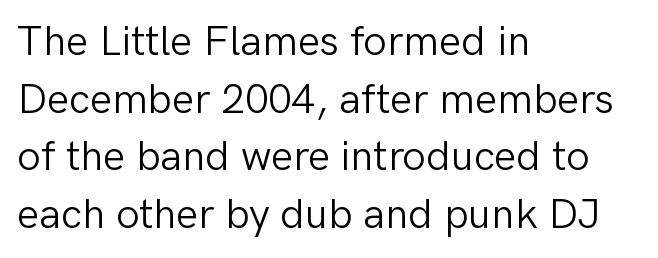
The image shows 42 px light sans-serif type, upright; set left-aligned, normal line spacing (1.37x), normal letter spacing, not underlined; low stroke contrast and a medium x-height.
